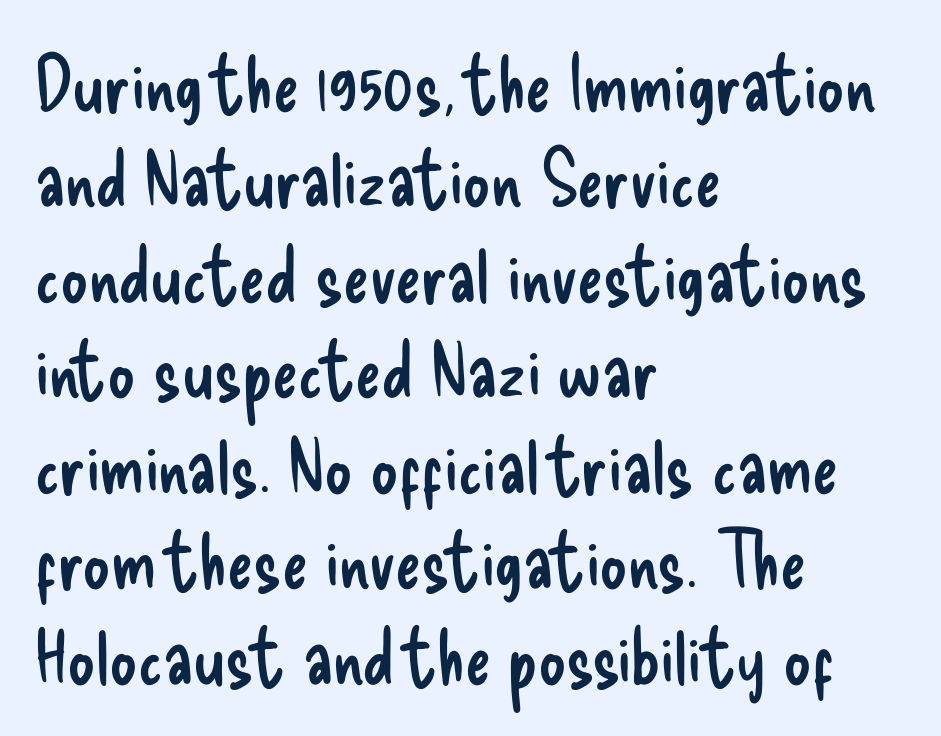
Q: Is the text bold? A: No.
Q: Is the text italic (slanted)? A: No, it is upright.
Q: Is the typeface a serif or a sans-serif typeface? A: Sans-serif.
Q: Is the text underlined? A: No.
Q: How is the paragraph aligned? A: Left-aligned.
Q: Is the spacing between letters normal or unusually wide? A: Normal.
Q: Width (condensed, normal, or wide)? A: Condensed.
Q: Stroke contrast? A: Low.
Q: x-height? A: Small.
Q: Monospaced? A: No.
